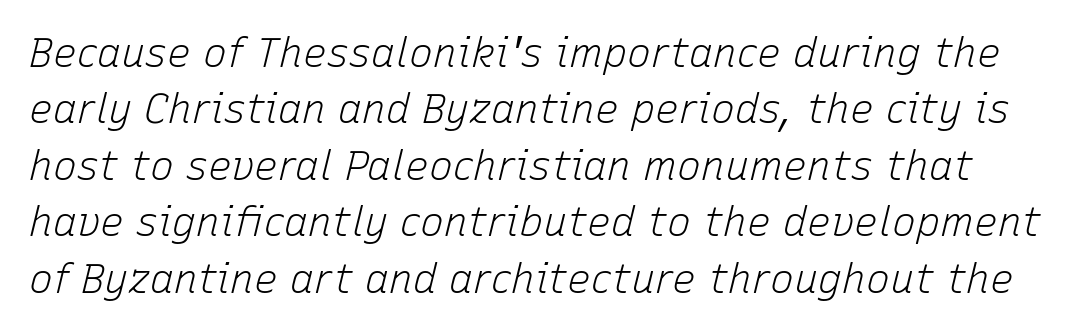
The image shows 40 px light type, italic (leaning right); set normal line spacing (1.41x), normal letter spacing, not underlined; low stroke contrast and a medium x-height.
